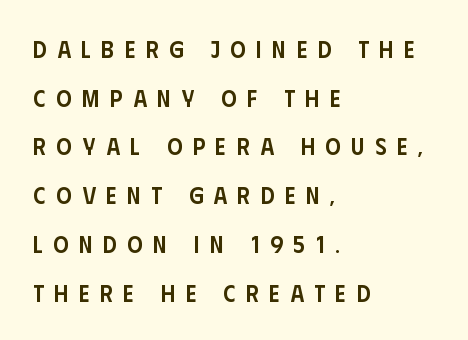
{"italic": "no", "bold": "semi", "underline": "no", "align": "left", "line_spacing": "loose", "line_spacing_ratio": 2.03, "letter_spacing": "wide", "letter_spacing_em": 0.44, "glyph_px": 24}
